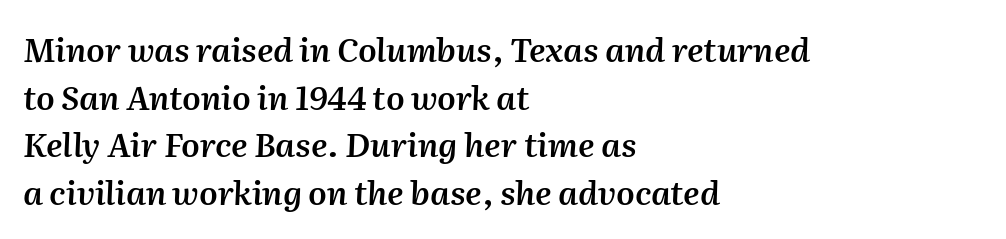
{"italic": "yes", "lean": "right", "slant_degrees": 2, "bold": "semi", "weight": "semibold", "width": "normal", "stroke_contrast": "medium", "x_height": "medium", "monospaced": "no", "underline": "no", "align": "left", "line_spacing": "normal", "line_spacing_ratio": 1.44, "letter_spacing": "normal", "letter_spacing_em": 0.0, "glyph_px": 33}
